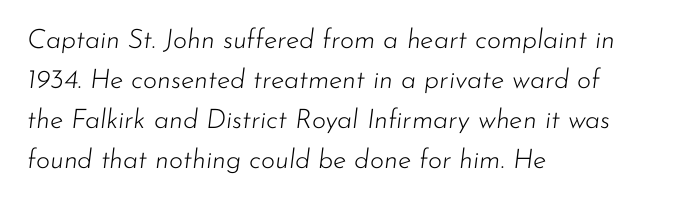
The image shows 27 px text type, italic (leaning right); set left-aligned, normal line spacing (1.48x), normal letter spacing, not underlined.
